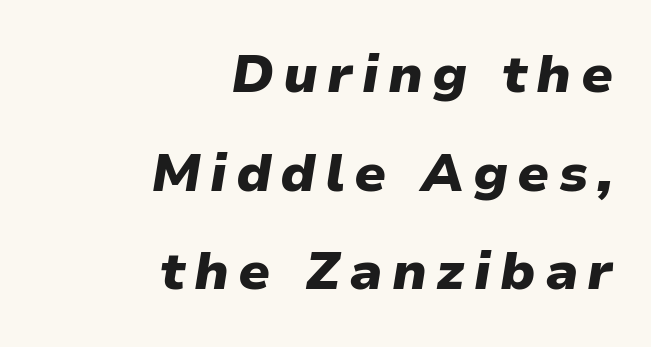
{"italic": "yes", "lean": "right", "slant_degrees": 9, "bold": "yes", "weight": "heavy", "width": "normal", "stroke_contrast": "low", "x_height": "medium", "monospaced": "no", "underline": "no", "align": "right", "line_spacing_ratio": 1.86, "glyph_px": 53}
